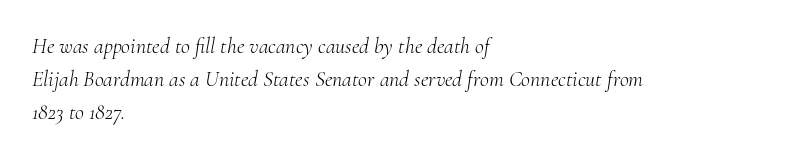
{"italic": "yes", "lean": "right", "slant_degrees": 10, "bold": "no", "underline": "no", "align": "left", "line_spacing": "normal", "line_spacing_ratio": 1.49, "letter_spacing": "normal", "letter_spacing_em": 0.0, "glyph_px": 22}
